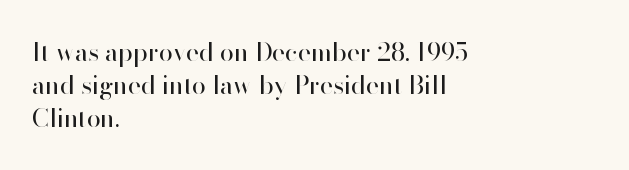
{"italic": "no", "bold": "no", "underline": "no", "align": "left", "line_spacing": "normal", "line_spacing_ratio": 1.33, "letter_spacing": "normal", "letter_spacing_em": 0.0, "glyph_px": 25}
